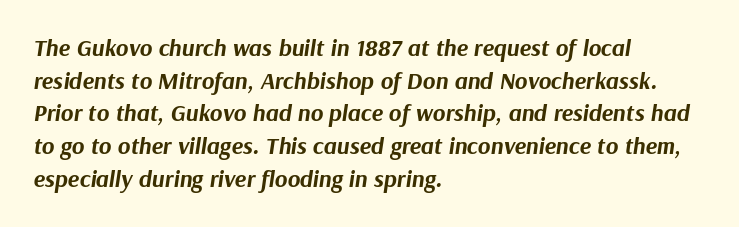
Q: Is the text bold? A: Yes.
Q: Is the text italic (slanted)? A: Yes, it leans right by about 9 degrees.
Q: Is the text underlined? A: No.
Q: How is the paragraph aligned? A: Left-aligned.
Q: Is the spacing between letters normal or unusually wide? A: Normal.
Q: Is the spacing between lines tight, normal or loose? A: Normal.
